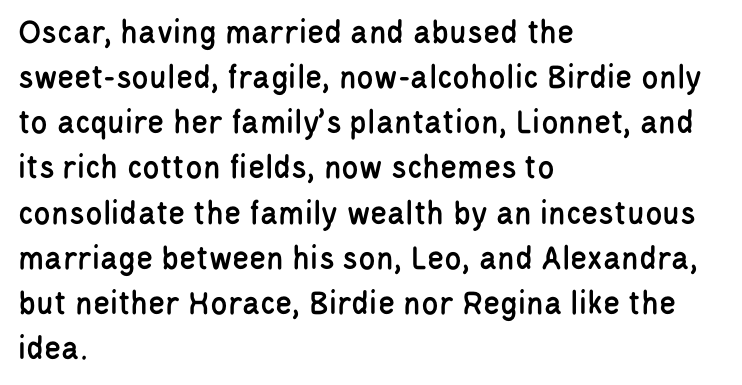
Q: Is the text italic (slanted)? A: No, it is upright.
Q: Is the typeface a serif or a sans-serif typeface? A: Sans-serif.
Q: Is the text underlined? A: No.
Q: How is the paragraph aligned? A: Left-aligned.
Q: Is the spacing between letters normal or unusually wide? A: Normal.
Q: Is the spacing between lines tight, normal or loose? A: Normal.
Q: Width (condensed, normal, or wide)? A: Condensed.
Q: Stroke contrast? A: Low.
Q: x-height? A: Large.
Q: Monospaced? A: No.
